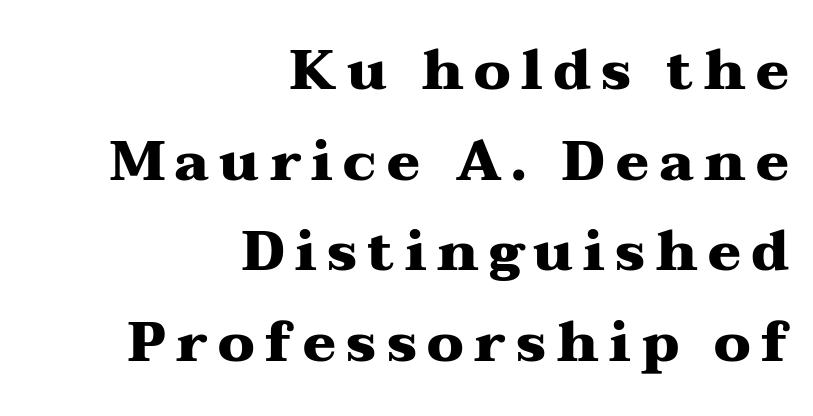
{"serif": "yes", "italic": "no", "bold": "yes", "weight": "heavy", "width": "wide", "stroke_contrast": "medium", "x_height": "medium", "monospaced": "no", "underline": "no", "align": "right", "line_spacing": "normal", "line_spacing_ratio": 1.65, "glyph_px": 55}
